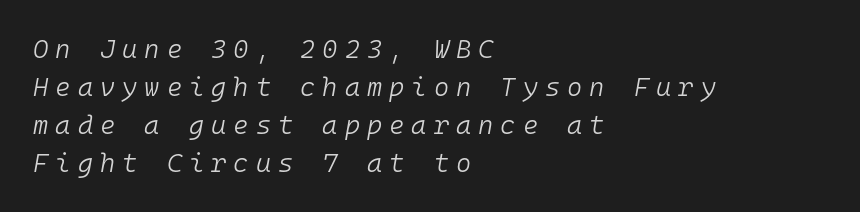
Q: Is the text bold? A: No.
Q: Is the text italic (slanted)? A: Yes, it leans right by about 10 degrees.
Q: Is the text underlined? A: No.
Q: How is the paragraph aligned? A: Left-aligned.
Q: Is the spacing between letters normal or unusually wide? A: Unusually wide.
Q: Is the spacing between lines tight, normal or loose? A: Normal.
